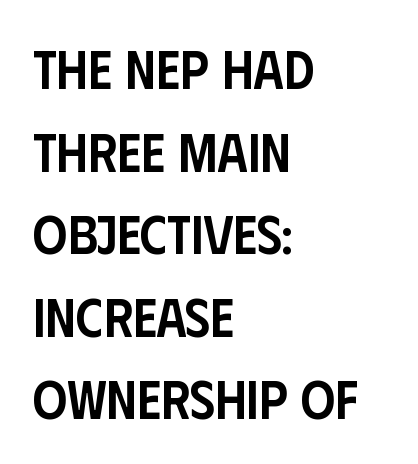
{"serif": "no", "italic": "no", "bold": "semi", "weight": "semibold", "width": "condensed", "stroke_contrast": "low", "x_height": "large", "monospaced": "no", "underline": "no", "align": "left", "line_spacing": "normal", "line_spacing_ratio": 1.53, "letter_spacing": "normal", "letter_spacing_em": 0.0, "glyph_px": 54}
